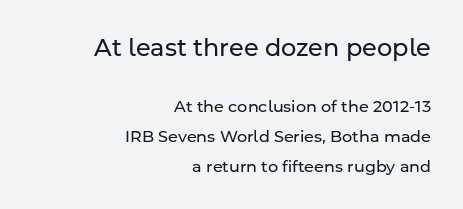
The image shows 24 px text type, upright; set right-aligned, line spacing 1.87x, normal letter spacing, not underlined; the first (top) block is 1.5x larger.
